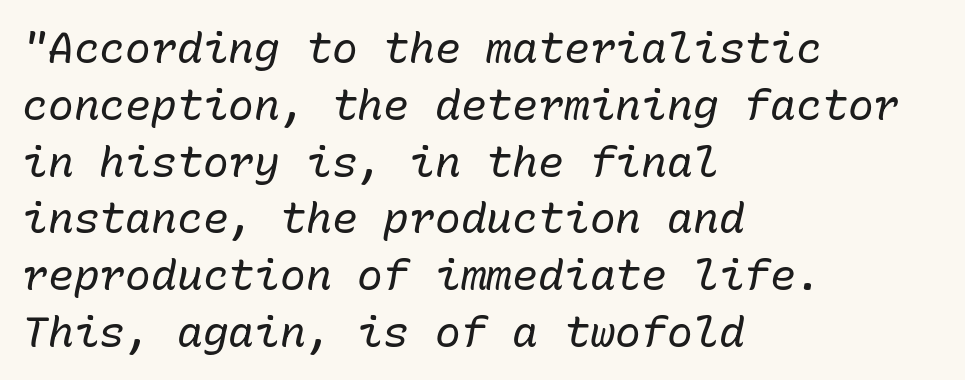
{"italic": "yes", "lean": "right", "slant_degrees": 10, "bold": "no", "weight": "regular", "width": "normal", "stroke_contrast": "low", "x_height": "medium", "monospaced": "yes", "underline": "no", "align": "left", "line_spacing": "normal", "line_spacing_ratio": 1.32, "letter_spacing": "normal", "letter_spacing_em": 0.0, "glyph_px": 43}
